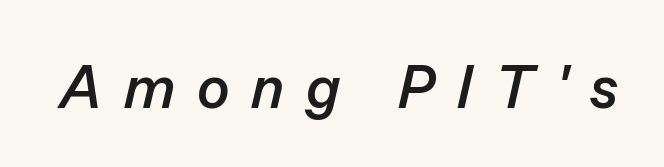
The letters are bold, with thick, heavy strokes. A typesetter would call this heavily tracked-out type. The glyphs look as if they've been sheared to an angle. Here the designer chose a conventional face with non-uniform glyph widths. Underlining? Definitely not there.
